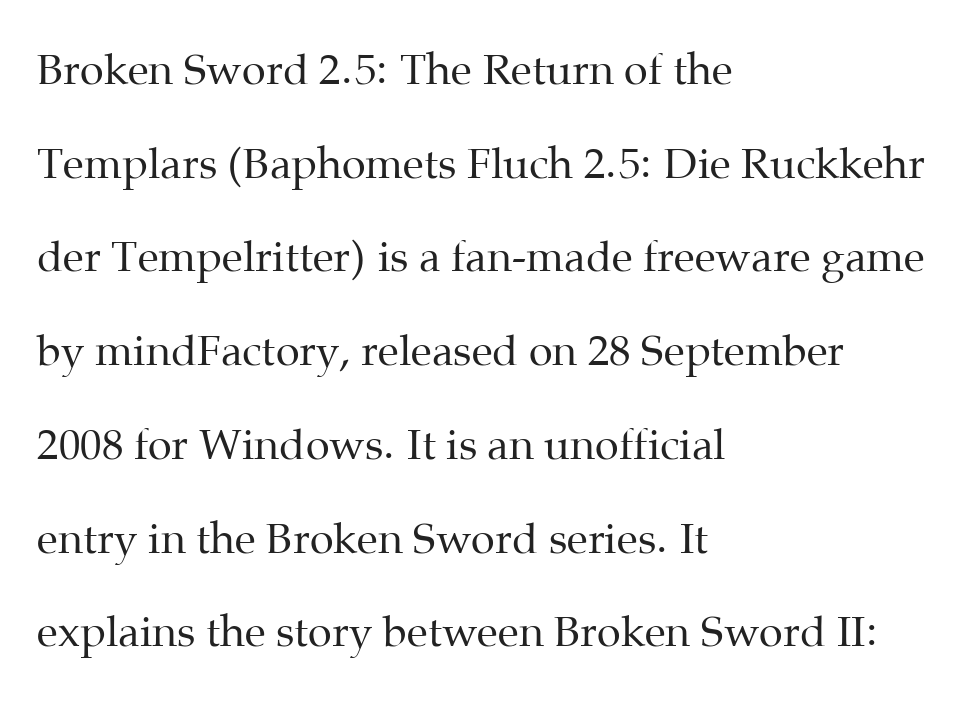
Q: Is the text bold? A: No.
Q: Is the text italic (slanted)? A: No, it is upright.
Q: Is the typeface a serif or a sans-serif typeface? A: Serif.
Q: Is the text underlined? A: No.
Q: How is the paragraph aligned? A: Left-aligned.
Q: Is the spacing between letters normal or unusually wide? A: Normal.
Q: Is the spacing between lines tight, normal or loose? A: Loose.
Q: Width (condensed, normal, or wide)? A: Normal.
Q: Stroke contrast? A: Medium.
Q: x-height? A: Medium.
Q: Monospaced? A: No.
